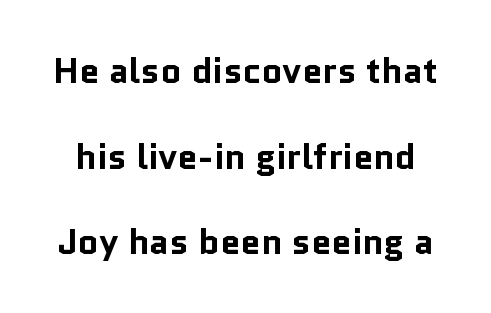
Rows of type keep a wide berth in the vertical direction. These words are printed bold, with thick strokes throughout. Quick note: underline off. Do the characters align in a grid? No, the font is proportional. Check where the strokes stop: nothing finishes them off — pure sans. It's the straight-up-and-down kind of type.
